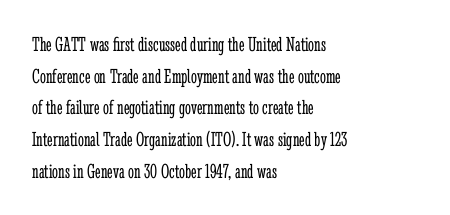
Q: Is the text bold? A: No.
Q: Is the text italic (slanted)? A: No, it is upright.
Q: Is the text underlined? A: No.
Q: How is the paragraph aligned? A: Left-aligned.
Q: Is the spacing between letters normal or unusually wide? A: Normal.
Q: Is the spacing between lines tight, normal or loose? A: Normal.
